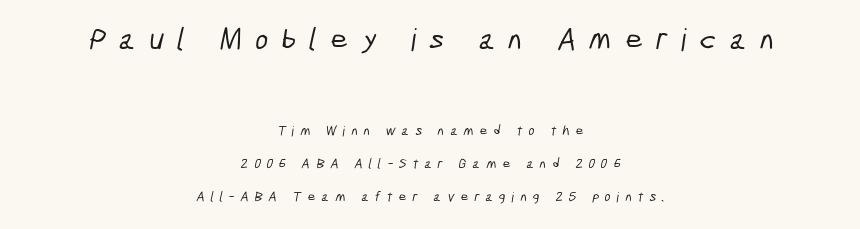
The image shows 31 px condensed sans-serif type; set centered, loose line spacing (2.38x), unusually wide letter spacing (+0.43 em), not underlined; the first (top) block is 2.21x larger; low stroke contrast and a medium x-height.
